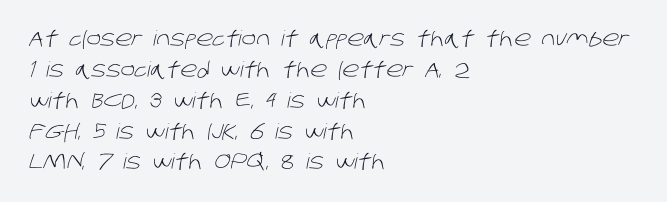
{"bold": "no", "underline": "no", "align": "left", "line_spacing": "normal", "line_spacing_ratio": 1.47, "letter_spacing": "normal", "letter_spacing_em": 0.0, "glyph_px": 21}
